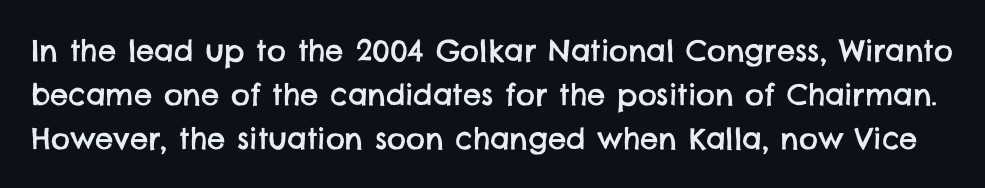
{"serif": "no", "width": "normal", "stroke_contrast": "low", "x_height": "large", "monospaced": "no", "underline": "no", "line_spacing": "normal", "line_spacing_ratio": 1.51, "letter_spacing": "normal", "letter_spacing_em": 0.0, "glyph_px": 29}
